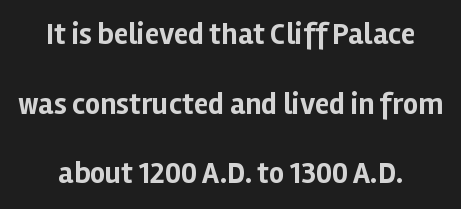
{"serif": "no", "italic": "no", "bold": "yes", "weight": "bold", "width": "normal", "stroke_contrast": "low", "x_height": "medium", "monospaced": "no", "underline": "no", "line_spacing": "loose", "line_spacing_ratio": 2.32, "letter_spacing": "normal", "letter_spacing_em": 0.0, "glyph_px": 30}
